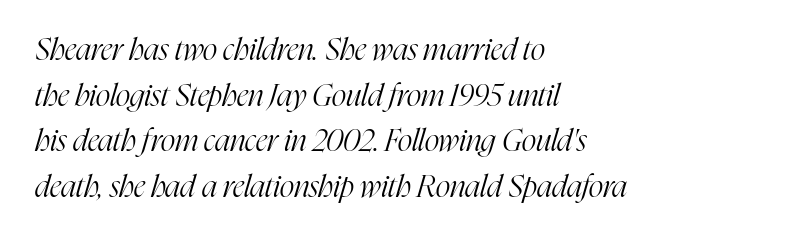
Q: Is the text bold? A: No.
Q: Is the text italic (slanted)? A: Yes, it leans right by about 16 degrees.
Q: Is the typeface a serif or a sans-serif typeface? A: Serif.
Q: Is the text underlined? A: No.
Q: How is the paragraph aligned? A: Left-aligned.
Q: Is the spacing between letters normal or unusually wide? A: Normal.
Q: Is the spacing between lines tight, normal or loose? A: Normal.
Q: Width (condensed, normal, or wide)? A: Condensed.
Q: Stroke contrast? A: High.
Q: x-height? A: Medium.
Q: Monospaced? A: No.
